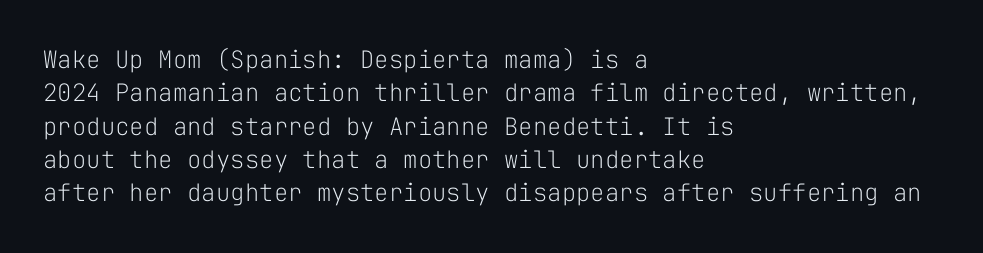
Q: Is the text bold? A: No.
Q: Is the text italic (slanted)? A: No, it is upright.
Q: Is the text underlined? A: No.
Q: How is the paragraph aligned? A: Left-aligned.
Q: Is the spacing between letters normal or unusually wide? A: Normal.
Q: Is the spacing between lines tight, normal or loose? A: Normal.
